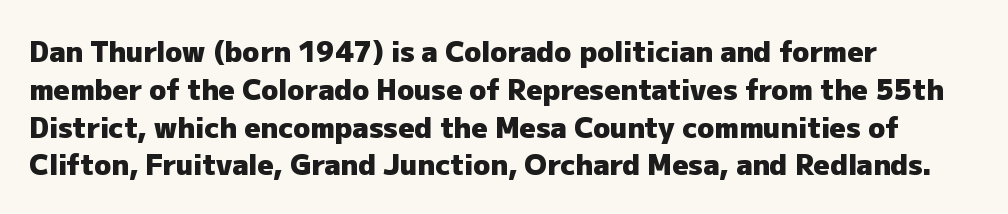
Q: Is the text bold? A: Yes.
Q: Is the text italic (slanted)? A: No, it is upright.
Q: Is the typeface a serif or a sans-serif typeface? A: Sans-serif.
Q: Is the text underlined? A: No.
Q: How is the paragraph aligned? A: Left-aligned.
Q: Is the spacing between letters normal or unusually wide? A: Normal.
Q: Is the spacing between lines tight, normal or loose? A: Normal.
Q: Width (condensed, normal, or wide)? A: Normal.
Q: Stroke contrast? A: Low.
Q: x-height? A: Medium.
Q: Monospaced? A: No.
